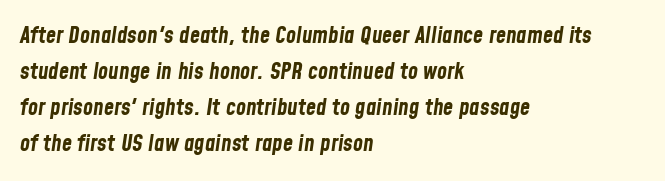
{"italic": "yes", "lean": "right", "slant_degrees": 8, "bold": "yes", "underline": "no", "align": "left", "line_spacing": "normal", "line_spacing_ratio": 1.56, "letter_spacing": "normal", "letter_spacing_em": 0.0, "glyph_px": 23}
